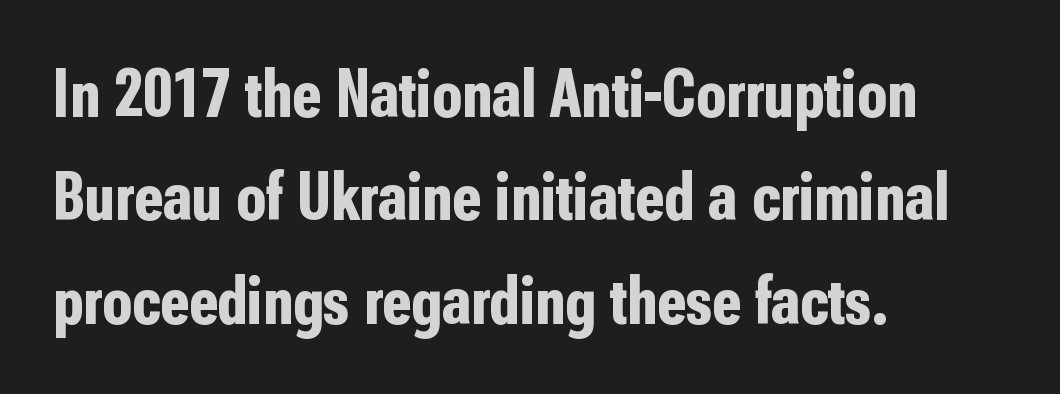
{"serif": "no", "italic": "no", "bold": "yes", "weight": "bold", "width": "condensed", "stroke_contrast": "low", "x_height": "medium", "monospaced": "no", "underline": "no", "align": "left", "line_spacing": "normal", "line_spacing_ratio": 1.52, "letter_spacing": "normal", "letter_spacing_em": 0.0, "glyph_px": 68}
